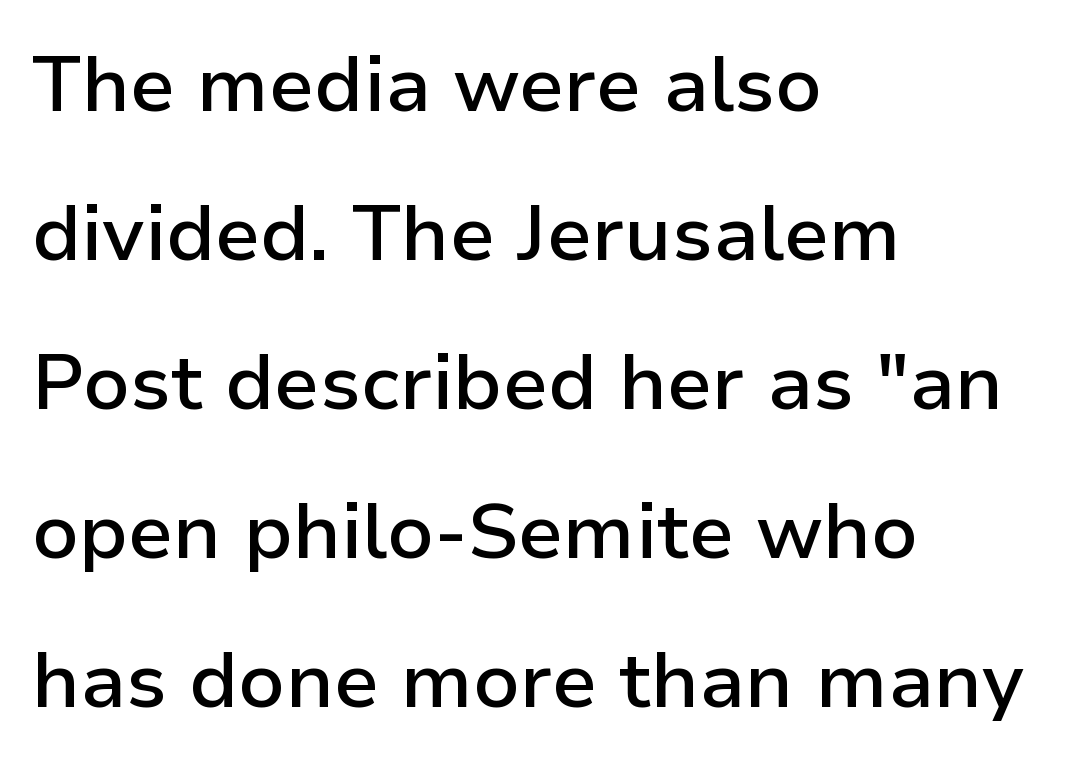
Do the letters lean? They stand straight. Firm but not heavy-handed strokes: this text is semibold. Each letter keeps its own natural width here, so spacing adapts to shape. Inter-character spacing is left at the font's built-in metrics. Reading down the column, the eye jumps a long way to each next line.
